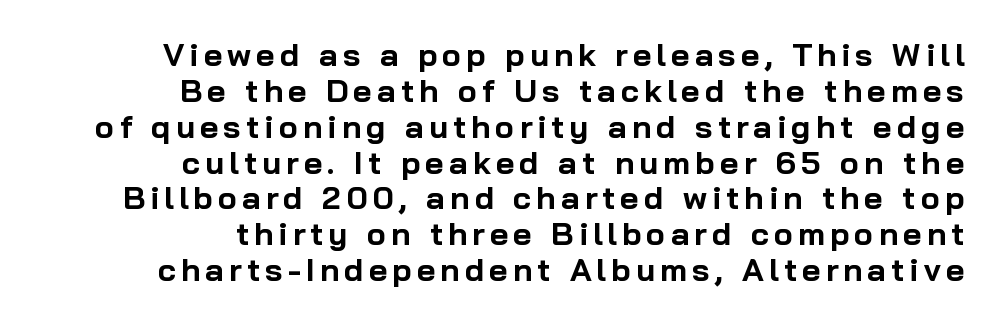
One glance says dense: line gaps are narrower than usual. One-word summary of the alignment: right. Just letters on the line, the space beneath them empty. As a designer I'd log this as weight 700, bold. Unlike a traditional serif, this face leaves its strokes unadorned.
